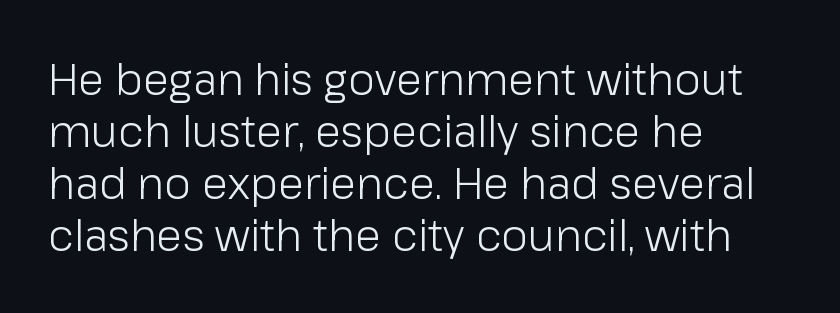
{"serif": "no", "italic": "no", "bold": "no", "weight": "light", "width": "normal", "stroke_contrast": "low", "x_height": "medium", "monospaced": "no", "underline": "no", "align": "left", "line_spacing_ratio": 1.21, "letter_spacing": "normal", "letter_spacing_em": 0.0, "glyph_px": 43}
